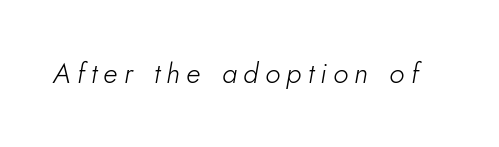
The image shows 28 px light type, italic (leaning right); set unusually wide letter spacing (+0.23 em), not underlined; low stroke contrast and a small x-height.
